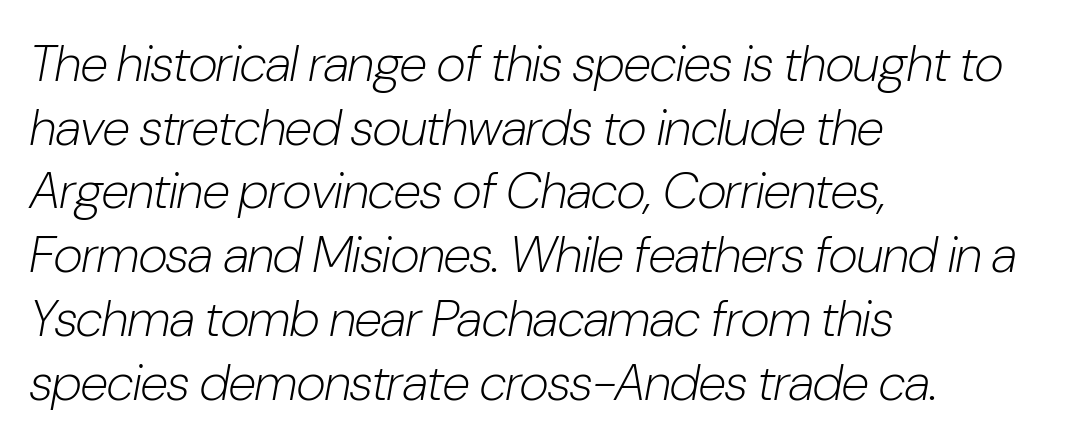
The image shows 51 px light, condensed type, italic (leaning right); set left-aligned, normal line spacing (1.25x), normal letter spacing, not underlined; low stroke contrast and a medium x-height.
